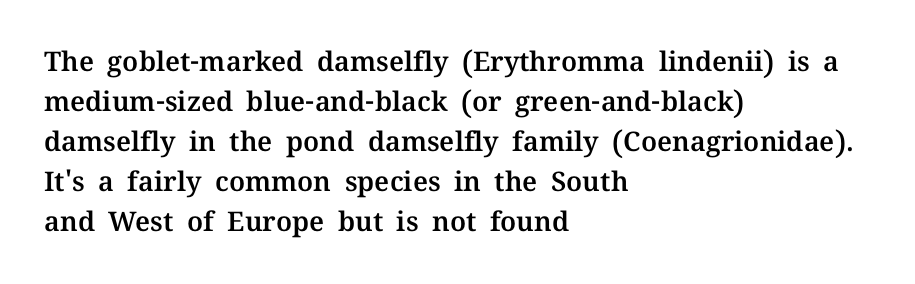
The image shows 27 px text type, upright; set left-aligned, normal line spacing (1.48x), normal letter spacing, not underlined.
